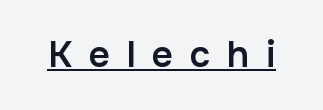
{"serif": "no", "italic": "no", "bold": "semi", "weight": "semibold", "width": "normal", "stroke_contrast": "low", "x_height": "medium", "monospaced": "no", "underline": "yes", "letter_spacing": "wide", "letter_spacing_em": 0.45, "glyph_px": 37}
